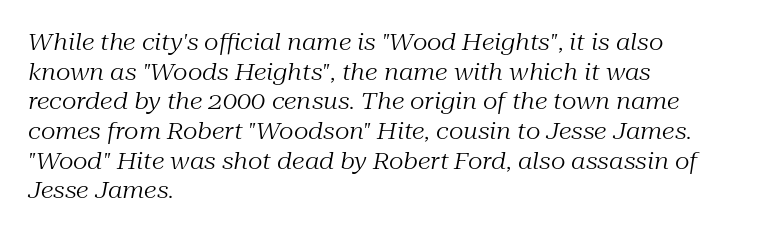
Q: Is the text bold? A: No.
Q: Is the text italic (slanted)? A: Yes, it leans right by about 10 degrees.
Q: Is the text underlined? A: No.
Q: How is the paragraph aligned? A: Left-aligned.
Q: Is the spacing between letters normal or unusually wide? A: Normal.
Q: Is the spacing between lines tight, normal or loose? A: Normal.
